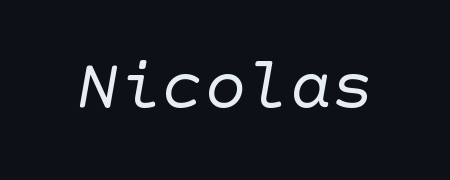
{"serif": "no", "bold": "no", "weight": "regular", "width": "normal", "stroke_contrast": "low", "x_height": "large", "underline": "no", "letter_spacing": "normal", "letter_spacing_em": 0.0, "glyph_px": 71}
